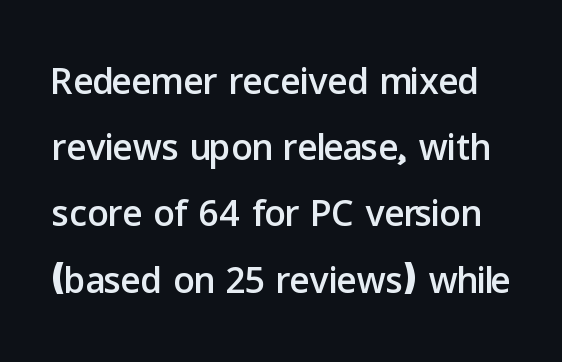
No feet cap the strokes, marking this as sans-serif type. The letters stand straight up with perfectly vertical stems. The designer left line spacing at the default. No word sits above an underline. Proportional: the letters do not fall into vertical columns.
